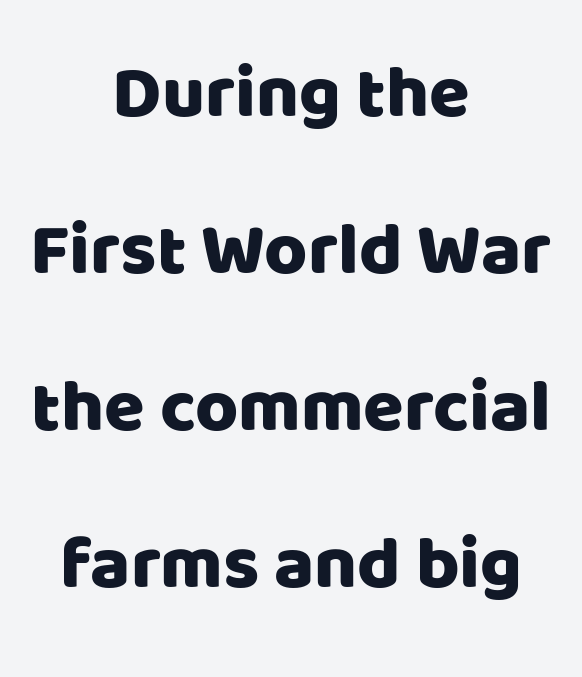
The image shows 74 px sans-serif type, upright; set centered, loose line spacing (2.12x), normal letter spacing, not underlined; low stroke contrast and a large x-height.
